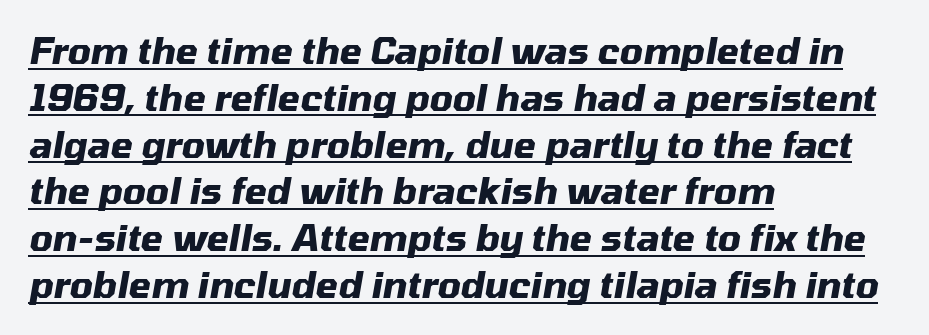
The image shows 36 px heavy type, italic (leaning right); set left-aligned, normal line spacing (1.3x), normal letter spacing, underlined; medium stroke contrast and a medium x-height.
